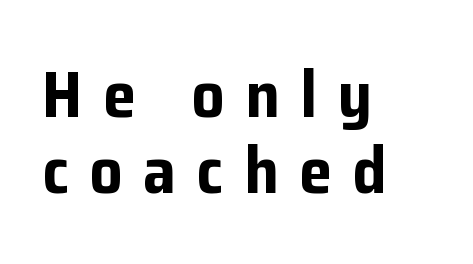
Q: Is the text bold? A: Yes.
Q: Is the text italic (slanted)? A: No, it is upright.
Q: Is the typeface a serif or a sans-serif typeface? A: Sans-serif.
Q: Is the text underlined? A: No.
Q: How is the paragraph aligned? A: Left-aligned.
Q: Is the spacing between letters normal or unusually wide? A: Unusually wide.
Q: Is the spacing between lines tight, normal or loose? A: Tight.
Q: Width (condensed, normal, or wide)? A: Normal.
Q: Stroke contrast? A: Low.
Q: x-height? A: Medium.
Q: Monospaced? A: No.
